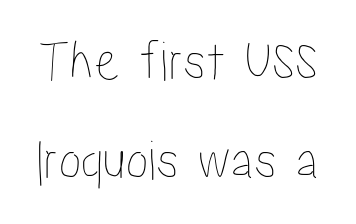
No extra tracking has been applied to these lines. This rendering features lettering with no underline. Every stem runs plumb, perpendicular to the baseline. Think of a printed novel: that variable character pitch is what you see here.
